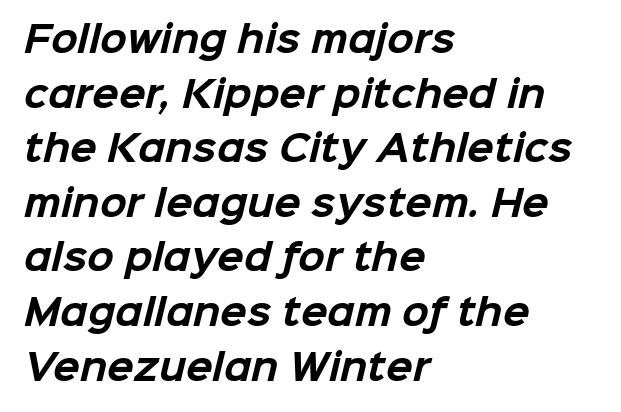
Q: Is the text bold? A: Yes.
Q: Is the typeface a serif or a sans-serif typeface? A: Sans-serif.
Q: Is the text underlined? A: No.
Q: How is the paragraph aligned? A: Left-aligned.
Q: Is the spacing between letters normal or unusually wide? A: Normal.
Q: Is the spacing between lines tight, normal or loose? A: Normal.
Q: Width (condensed, normal, or wide)? A: Normal.
Q: Stroke contrast? A: Low.
Q: x-height? A: Medium.
Q: Monospaced? A: No.
